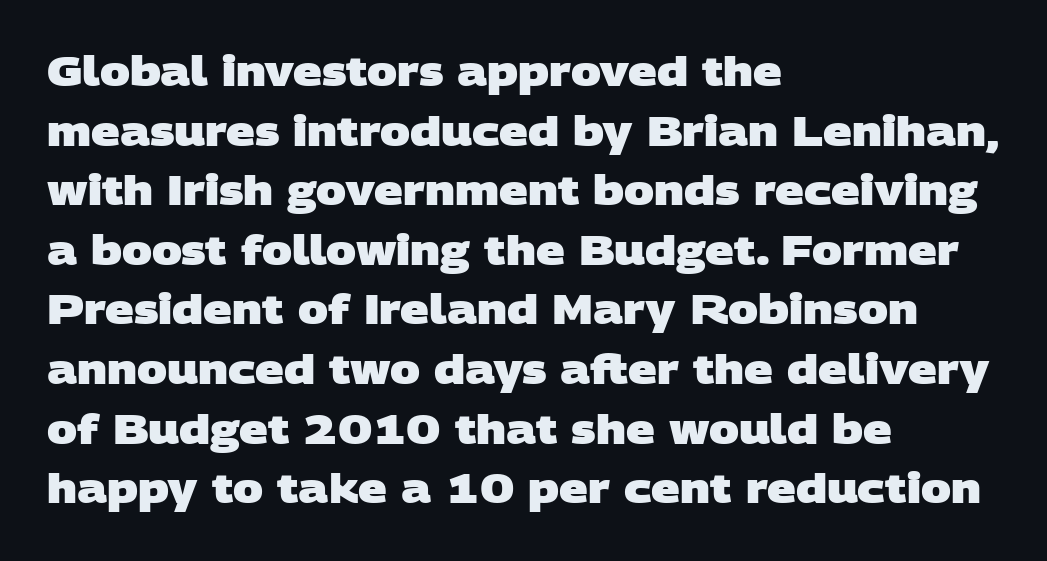
The text block is weighted toward the left margin, trailing off unevenly rightward. Each glyph is drawn with heavy, bold strokes. I'd call this a sans setting — the letters go barefoot. In terms of letterspacing, this is plain default setting.
